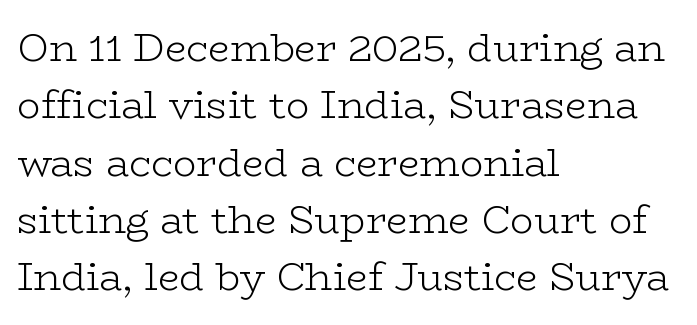
Q: Is the text bold? A: No.
Q: Is the text italic (slanted)? A: No, it is upright.
Q: Is the typeface a serif or a sans-serif typeface? A: Serif.
Q: Is the text underlined? A: No.
Q: How is the paragraph aligned? A: Left-aligned.
Q: Is the spacing between letters normal or unusually wide? A: Normal.
Q: Is the spacing between lines tight, normal or loose? A: Normal.
Q: Width (condensed, normal, or wide)? A: Wide.
Q: Stroke contrast? A: Low.
Q: x-height? A: Medium.
Q: Monospaced? A: No.
